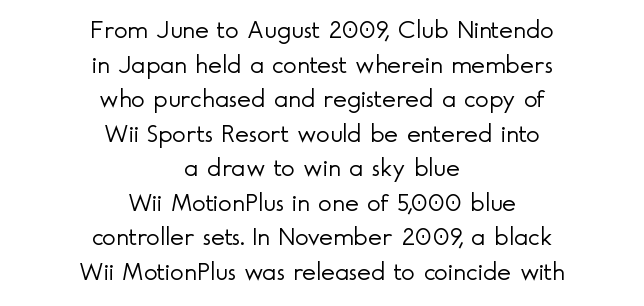
The image shows 26 px text type, upright; set centered, normal line spacing (1.33x), normal letter spacing, not underlined.
